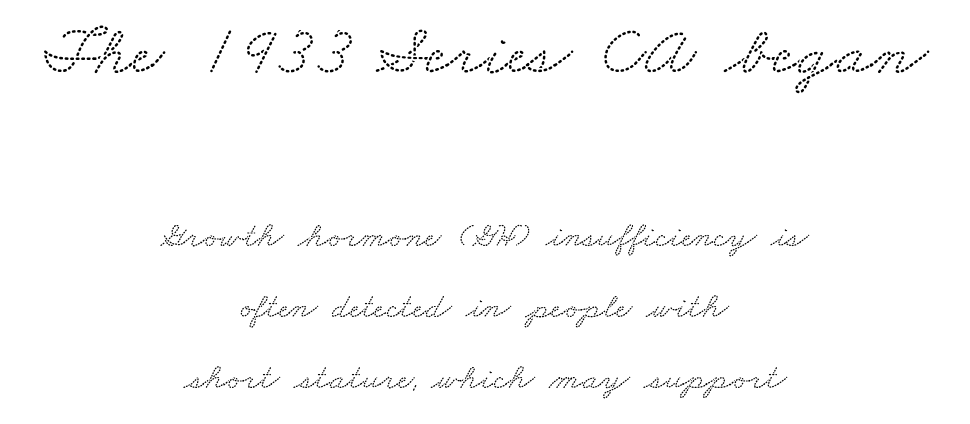
Q: Is the text underlined? A: No.
Q: How is the paragraph aligned? A: Centered.
Q: Is the spacing between letters normal or unusually wide? A: Normal.
Q: Is the spacing between lines tight, normal or loose? A: Loose.
Q: Which block of text is set in a larger size, the first (top) or the second (bottom)? A: The first (top) one.
Q: Width (condensed, normal, or wide)? A: Wide.
Q: Stroke contrast? A: Low.
Q: x-height? A: Small.
Q: Monospaced? A: No.
